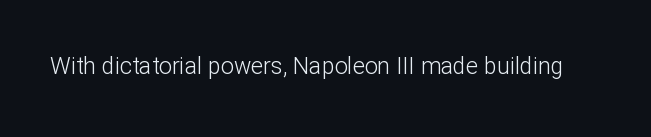
Q: Is the text bold? A: No.
Q: Is the text italic (slanted)? A: No, it is upright.
Q: Is the text underlined? A: No.
Q: Is the spacing between letters normal or unusually wide? A: Normal.
